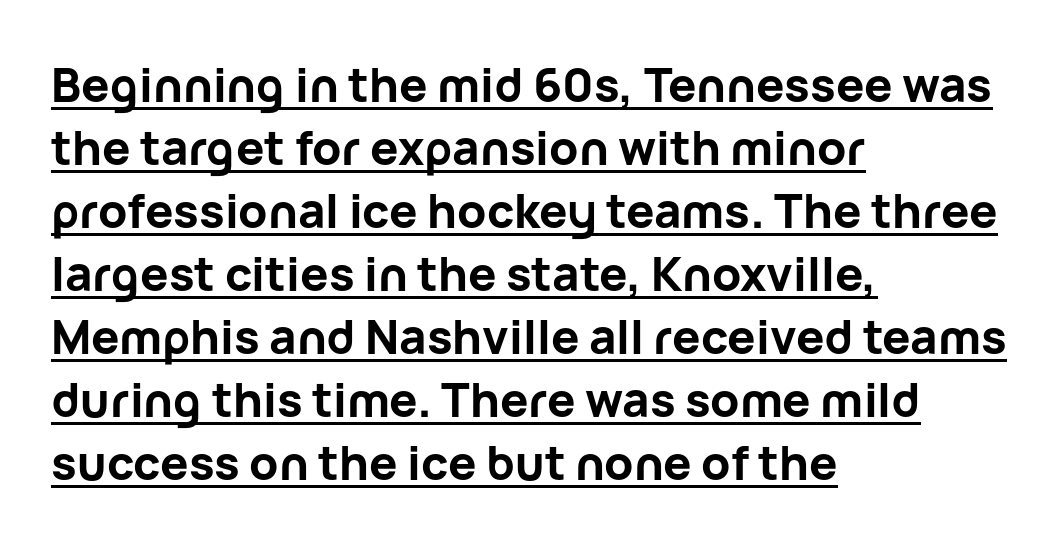
Q: Is the text bold? A: Yes.
Q: Is the text italic (slanted)? A: No, it is upright.
Q: Is the typeface a serif or a sans-serif typeface? A: Sans-serif.
Q: Is the text underlined? A: Yes.
Q: How is the paragraph aligned? A: Left-aligned.
Q: Is the spacing between letters normal or unusually wide? A: Normal.
Q: Is the spacing between lines tight, normal or loose? A: Normal.
Q: Width (condensed, normal, or wide)? A: Normal.
Q: Stroke contrast? A: Low.
Q: x-height? A: Medium.
Q: Monospaced? A: No.
